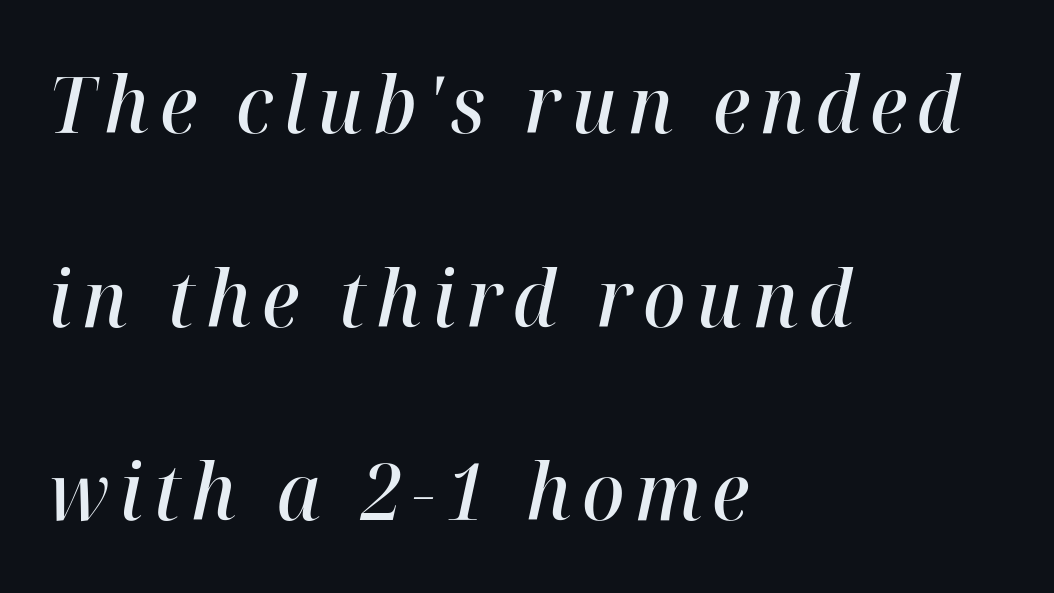
The image shows 79 px semibold type, italic (leaning right); set left-aligned, loose line spacing (2.45x), not underlined; high stroke contrast and a medium x-height.
